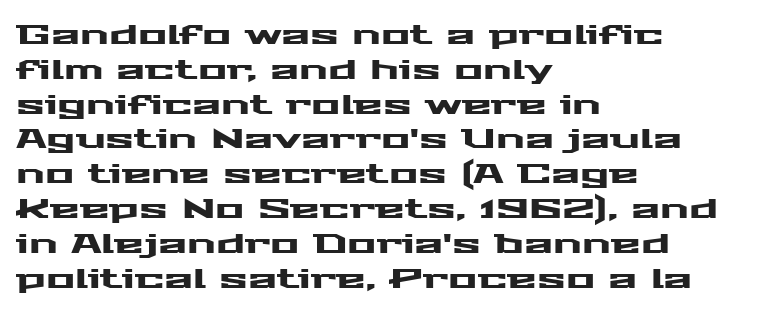
The image shows 27 px text type, upright; set left-aligned, normal line spacing (1.29x), normal letter spacing, not underlined.
